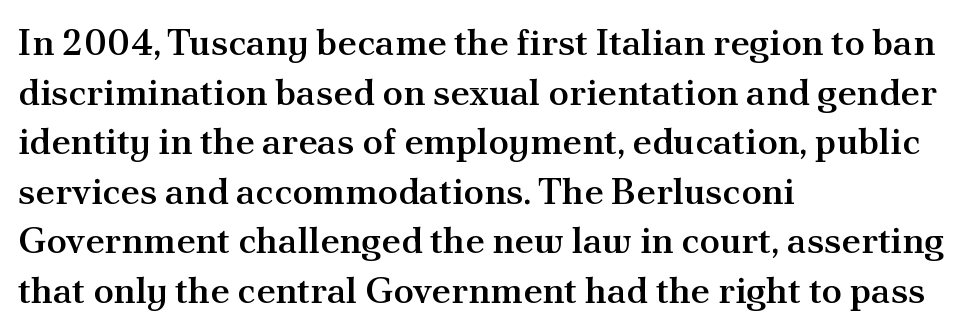
The image shows 37 px semibold serif type, upright; set left-aligned, normal line spacing (1.34x), normal letter spacing, not underlined; medium stroke contrast and a small x-height.
